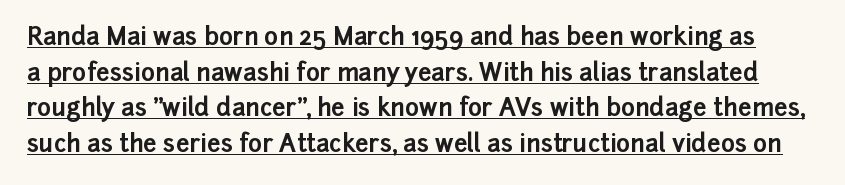
{"italic": "no", "bold": "yes", "underline": "yes", "line_spacing": "normal", "line_spacing_ratio": 1.48, "letter_spacing": "normal", "letter_spacing_em": 0.0, "glyph_px": 24}
